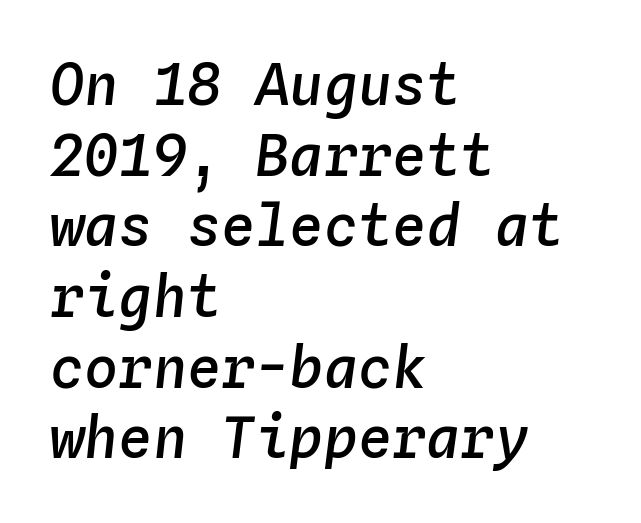
Underline: absent. Designer's note — italics engaged. Teacher's note: observe the even left margin — that is flush-left alignment. The font is running at a semibold setting, under full bold. Is this a fixed-width face? Yes — each glyph sits in an identical cell.
